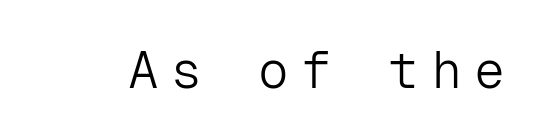
The image shows 51 px light sans-serif type, upright, monospaced; set unusually wide letter spacing (+0.25 em), not underlined; low stroke contrast and a medium x-height.
